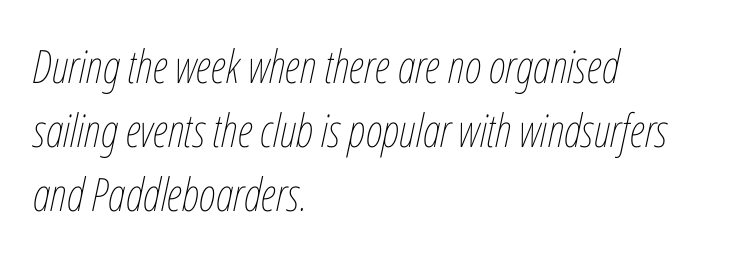
Bare-footed words on every line. Notice how the passage keeps a crisp vertical edge on the left only. Quick note: interline space is typical. These lines are rendered in a variable-pitch font. Stroke thickness stays within the range of a standard reading face or lighter. The letters are slanted; this is an italic face.
